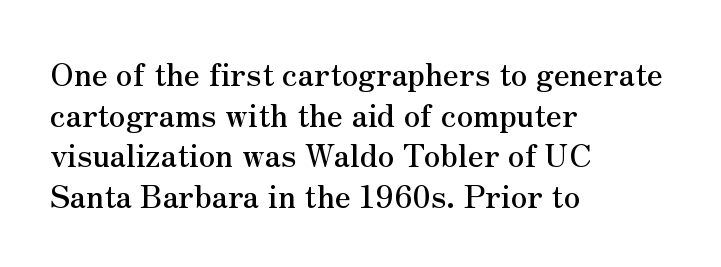
The image shows 31 px serif type, upright; set left-aligned, normal line spacing (1.31x), normal letter spacing, not underlined; medium stroke contrast and a small x-height.
